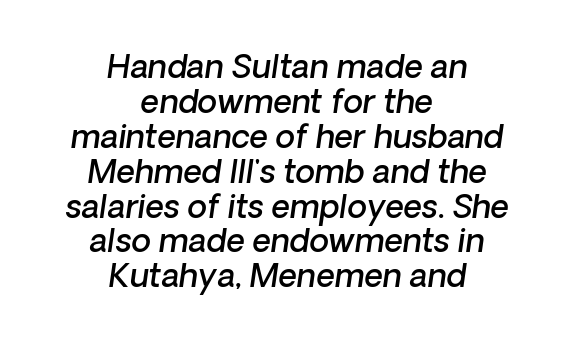
The image shows 32 px semibold sans-serif type; set centered, tight line spacing (1.09x), normal letter spacing, not underlined; low stroke contrast and a medium x-height.
